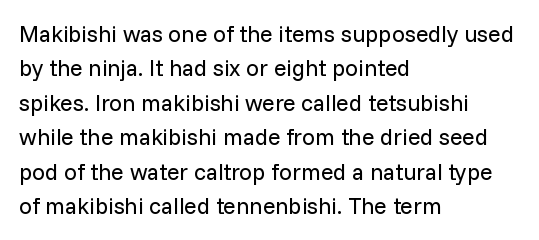
Q: Is the text bold? A: No.
Q: Is the text italic (slanted)? A: No, it is upright.
Q: Is the text underlined? A: No.
Q: How is the paragraph aligned? A: Left-aligned.
Q: Is the spacing between letters normal or unusually wide? A: Normal.
Q: Is the spacing between lines tight, normal or loose? A: Normal.
